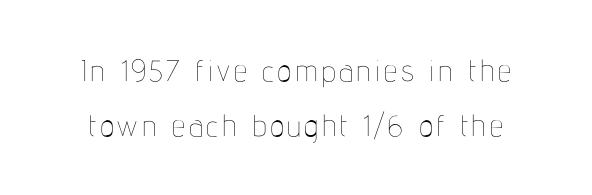
{"italic": "no", "bold": "no", "weight": "thin", "width": "condensed", "stroke_contrast": "low", "x_height": "medium", "monospaced": "no", "underline": "no", "line_spacing_ratio": 1.83, "glyph_px": 30}
